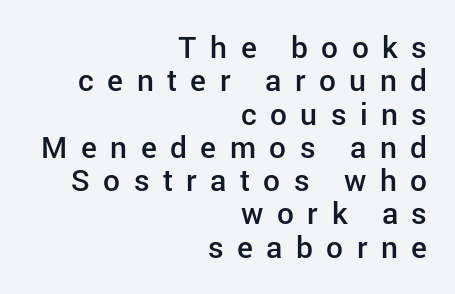
Q: Is the text bold? A: Semi-bold.
Q: Is the text italic (slanted)? A: No, it is upright.
Q: Is the typeface a serif or a sans-serif typeface? A: Sans-serif.
Q: Is the text underlined? A: No.
Q: How is the paragraph aligned? A: Right-aligned.
Q: Is the spacing between letters normal or unusually wide? A: Unusually wide.
Q: Is the spacing between lines tight, normal or loose? A: Tight.
Q: Width (condensed, normal, or wide)? A: Normal.
Q: Stroke contrast? A: Low.
Q: x-height? A: Medium.
Q: Monospaced? A: No.
